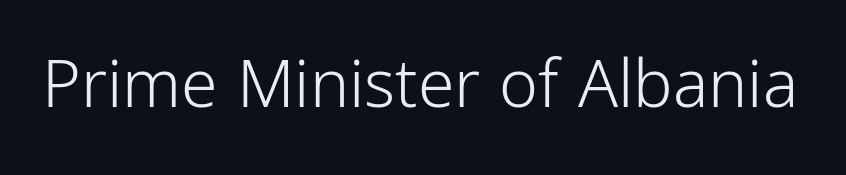
The image shows 66 px light, condensed sans-serif type, upright; set normal letter spacing, not underlined; low stroke contrast and a medium x-height.
